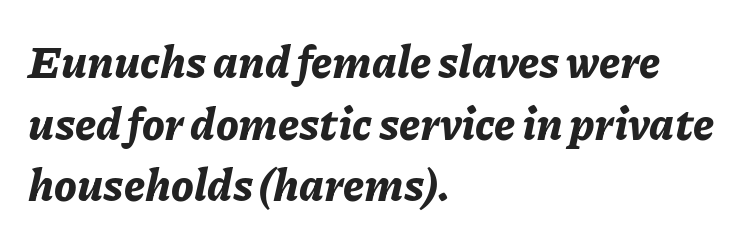
{"italic": "yes", "lean": "right", "slant_degrees": 11, "bold": "yes", "weight": "bold", "width": "normal", "stroke_contrast": "low", "x_height": "medium", "monospaced": "no", "underline": "no", "align": "left", "line_spacing": "normal", "line_spacing_ratio": 1.37, "letter_spacing": "normal", "letter_spacing_em": 0.0, "glyph_px": 45}
